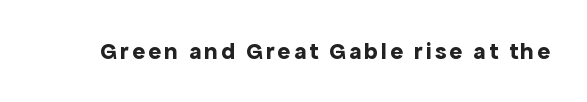
Q: Is the text bold? A: Yes.
Q: Is the text italic (slanted)? A: No, it is upright.
Q: Is the text underlined? A: No.
